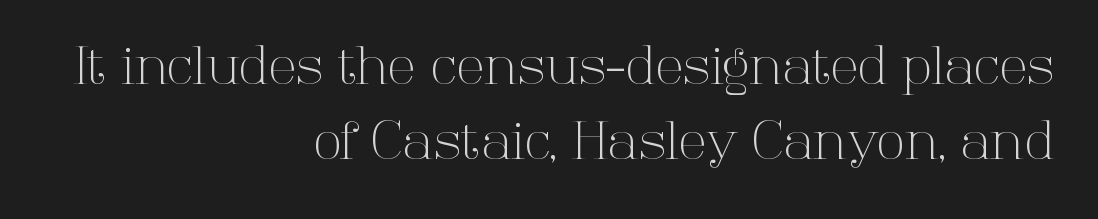
The image shows 52 px light serif type, upright; set right-aligned, normal line spacing (1.45x), normal letter spacing, not underlined; high stroke contrast and a medium x-height.
